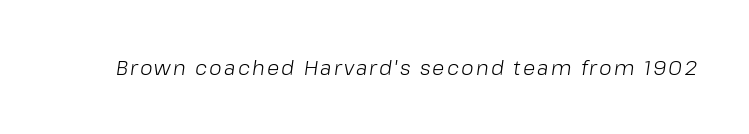
The image shows 20 px text type, italic (leaning right); set not underlined.
